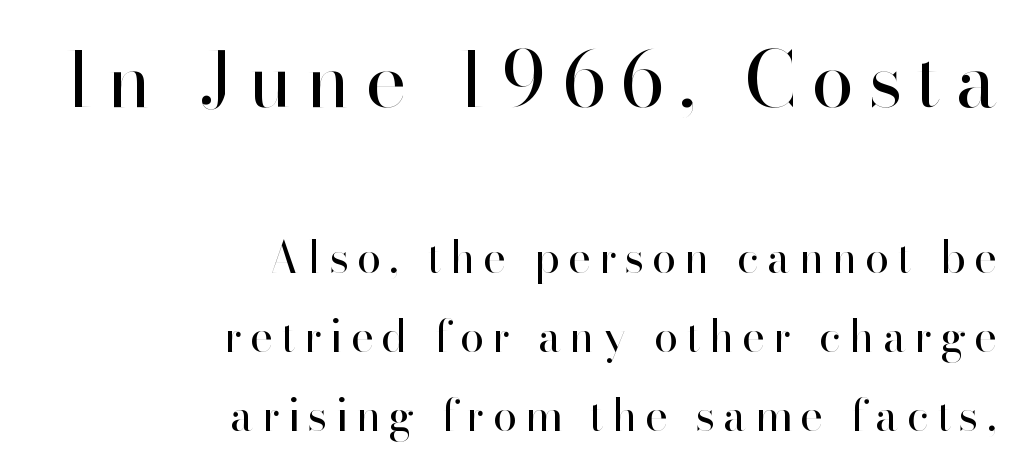
{"serif": "no", "italic": "no", "bold": "no", "weight": "regular", "width": "normal", "stroke_contrast": "high", "x_height": "small", "monospaced": "no", "underline": "no", "align": "right", "line_spacing_ratio": 1.79, "letter_spacing": "wide", "letter_spacing_em": 0.2, "larger_block": "first", "size_ratio": 1.75, "glyph_px": 77}
